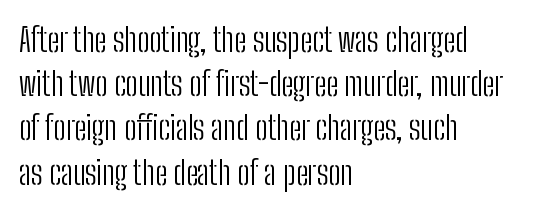
This rendering features lettering with no underline. Baseline-to-baseline distance is the conventional proportion of letter height. You can tell from the bare stems that sans-serif type was used. Counters stay open thanks to moderate or lighter strokes.
